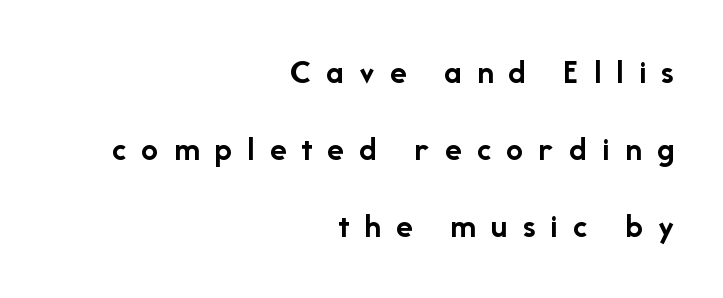
{"serif": "no", "italic": "no", "bold": "yes", "weight": "semibold", "width": "normal", "stroke_contrast": "low", "x_height": "medium", "monospaced": "no", "underline": "no", "align": "right", "line_spacing": "loose", "line_spacing_ratio": 2.26, "letter_spacing": "wide", "letter_spacing_em": 0.45, "glyph_px": 34}
